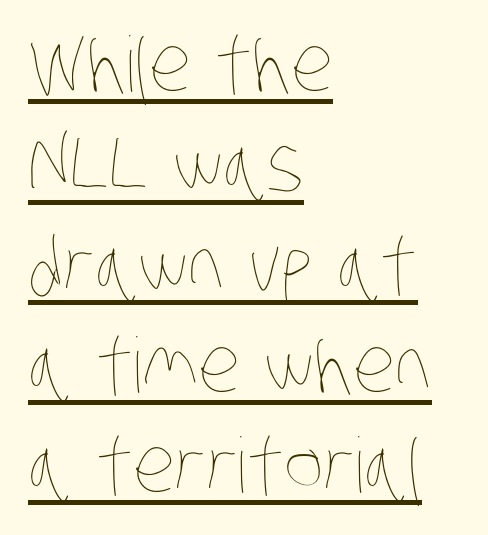
The font sits on the lighter half of the weight spectrum, regular included. Rows of type keep a routine distance in the vertical direction. The paragraph shown leans on its left margin. Proportional: the letters do not fall into vertical columns.
